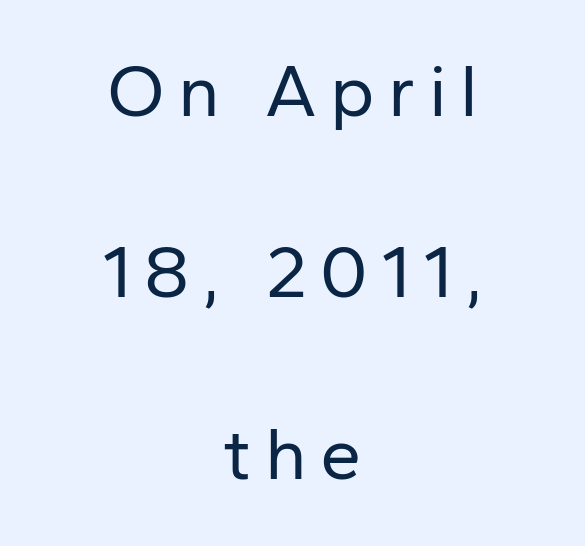
The image shows 74 px regular-weight sans-serif type, upright; set centered, loose line spacing (2.45x), not underlined; low stroke contrast and a medium x-height.
